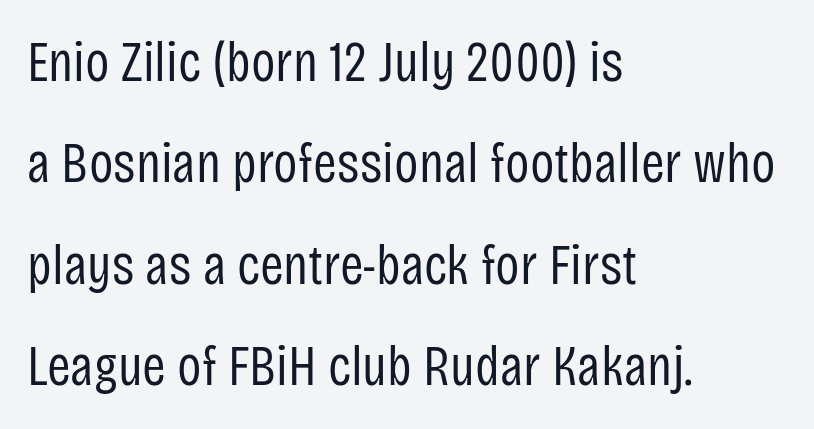
{"serif": "no", "italic": "no", "bold": "no", "weight": "regular", "width": "condensed", "stroke_contrast": "low", "x_height": "large", "monospaced": "no", "underline": "no", "align": "left", "line_spacing_ratio": 1.78, "letter_spacing": "normal", "letter_spacing_em": 0.0, "glyph_px": 57}
